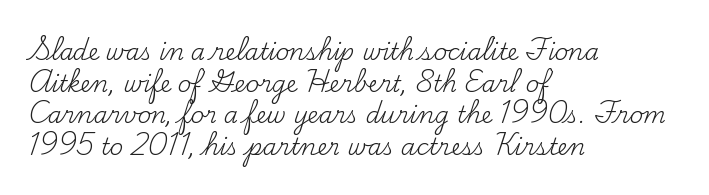
Q: Is the text bold? A: No.
Q: Is the text italic (slanted)? A: Yes.
Q: Is the text underlined? A: No.
Q: How is the paragraph aligned? A: Left-aligned.
Q: Is the spacing between letters normal or unusually wide? A: Normal.
Q: Is the spacing between lines tight, normal or loose? A: Normal.
